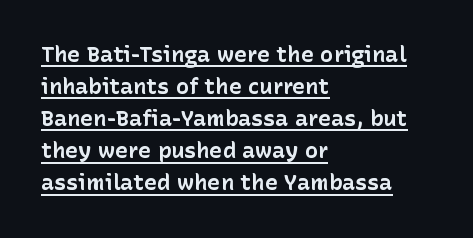
{"italic": "no", "bold": "yes", "underline": "yes", "align": "left", "line_spacing": "normal", "line_spacing_ratio": 1.46, "letter_spacing": "normal", "letter_spacing_em": 0.0, "glyph_px": 22}
